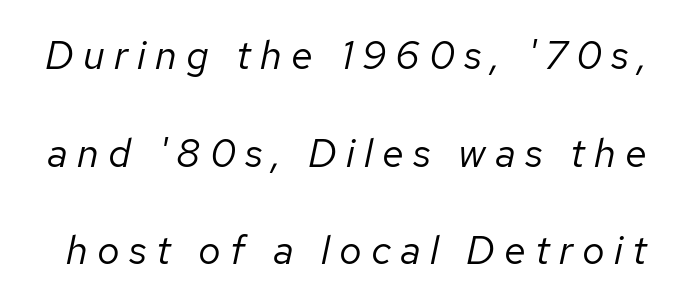
The image shows 40 px regular-weight type, italic (leaning right); set loose line spacing (2.44x), unusually wide letter spacing (+0.23 em), not underlined; low stroke contrast and a medium x-height.
